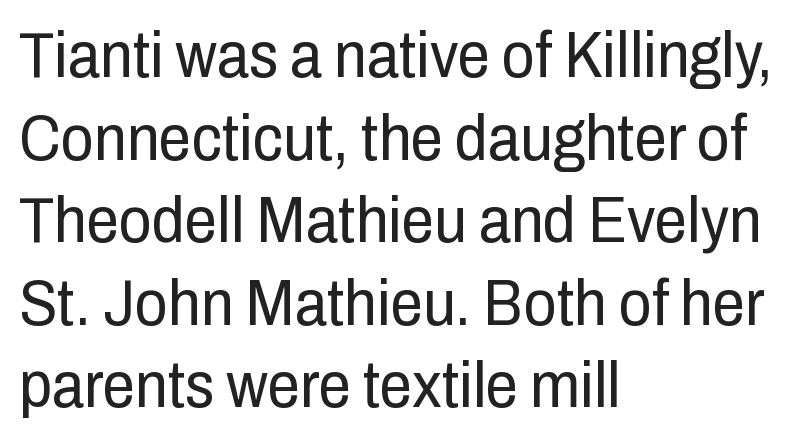
{"serif": "no", "italic": "no", "bold": "no", "weight": "regular", "width": "condensed", "stroke_contrast": "low", "x_height": "medium", "monospaced": "no", "underline": "no", "align": "left", "line_spacing": "normal", "line_spacing_ratio": 1.27, "letter_spacing": "normal", "letter_spacing_em": 0.0, "glyph_px": 65}
